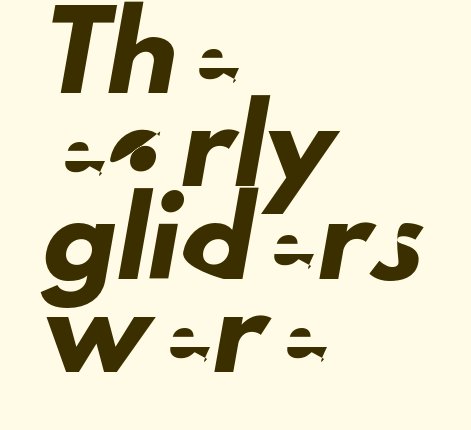
The image shows 71 px sans-serif type; set left-aligned, normal line spacing (1.31x), normal letter spacing, not underlined; low stroke contrast and a small x-height.
